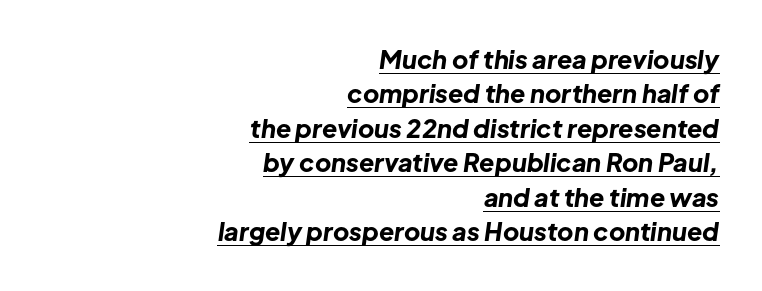
This rendering features underlined lettering. Stroke thickness is high; the sample reads as a true bold. Standard letterfit; no display-style spreading of the glyphs. Slanted lettering throughout. The rendering uses a moderate line-height, typical for paragraphs.
